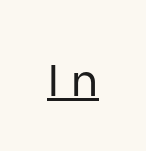
{"serif": "no", "italic": "no", "bold": "no", "weight": "regular", "width": "normal", "stroke_contrast": "low", "x_height": "medium", "monospaced": "no", "underline": "yes", "letter_spacing": "wide", "letter_spacing_em": 0.29, "glyph_px": 44}
